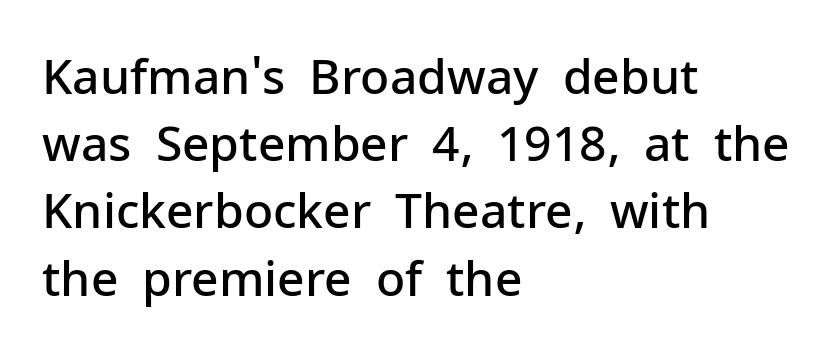
If you measured baseline to baseline, you'd find a middling distance. The type is set solid horizontally, with unmodified tracking. In terms of posture, this sample is upright. This sample has the flowing, uneven cadence of proportional lettering.
